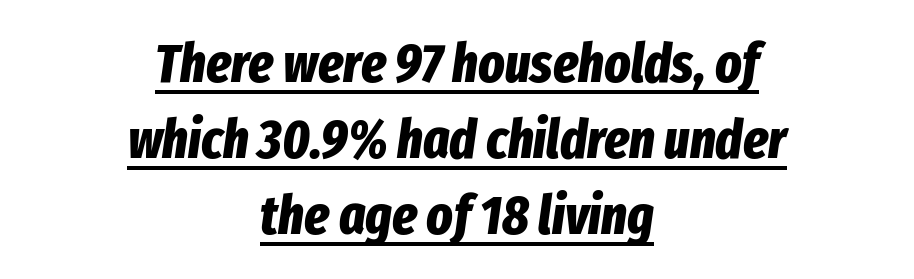
{"italic": "yes", "lean": "right", "slant_degrees": 8, "bold": "yes", "weight": "bold", "width": "condensed", "stroke_contrast": "low", "x_height": "medium", "monospaced": "no", "underline": "yes", "align": "center", "line_spacing": "normal", "line_spacing_ratio": 1.38, "letter_spacing": "normal", "letter_spacing_em": 0.0, "glyph_px": 55}
